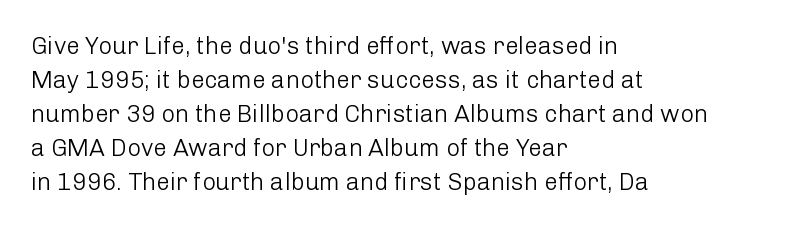
Just letters on the line, the space beneath them empty. The lines sit at an ordinary, default distance from one another. Reading down the block, your eye returns to a fixed left position each line. Think standard paragraph weight, or any step lighter than that.
